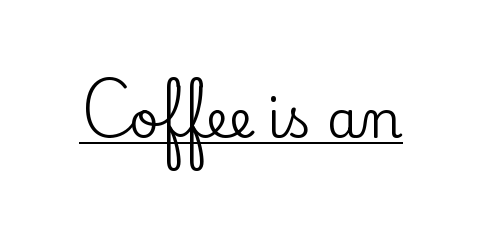
Every word sits above its own underline. The passage shown is typeset with a serif family. Is there any slant? The stems are plumb. Each letter keeps its own natural width here, so spacing adapts to shape. Nothing unusual about the tracking: characters are spaced as the font intends.
